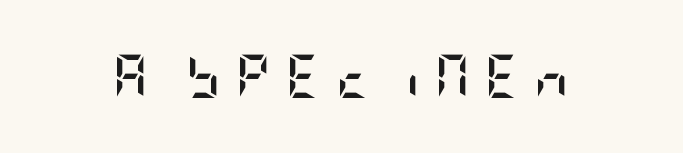
The image shows 43 px semibold, condensed sans-serif type, upright; set unusually wide letter spacing (+0.34 em), not underlined; low stroke contrast and a large x-height.
